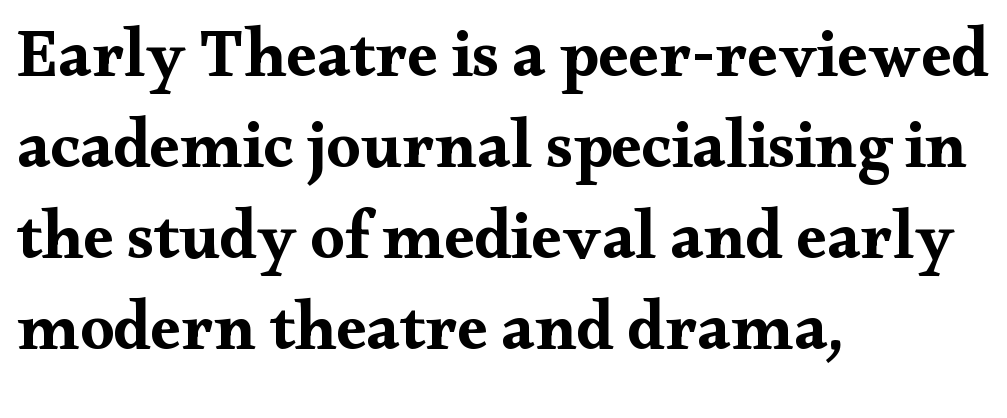
The image shows 68 px bold, wide serif type, upright; set left-aligned, normal line spacing (1.34x), normal letter spacing, not underlined; medium stroke contrast and a small x-height.
